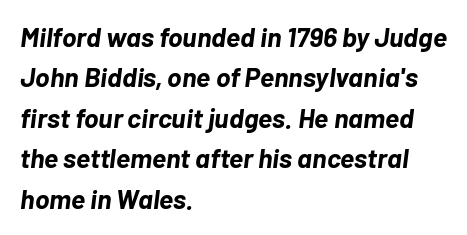
Compared with an ordinary text face, these strokes are far heavier — a full bold. This block has exactly the height ordinary leading produces. The lines are quadded left. The strip under each line holds only bare page.
